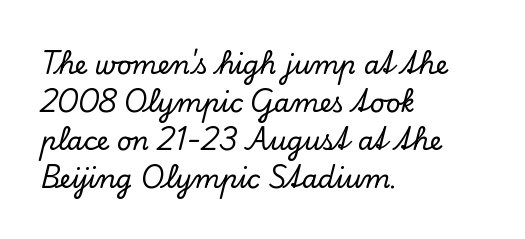
Q: Is the text italic (slanted)? A: Yes.
Q: Is the text underlined? A: No.
Q: How is the paragraph aligned? A: Left-aligned.
Q: Is the spacing between letters normal or unusually wide? A: Normal.
Q: Is the spacing between lines tight, normal or loose? A: Normal.
